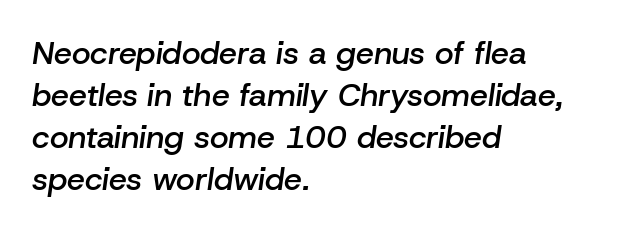
The image shows 32 px semibold type, italic (leaning right); set left-aligned, normal line spacing (1.31x), normal letter spacing, not underlined; low stroke contrast and a medium x-height.
